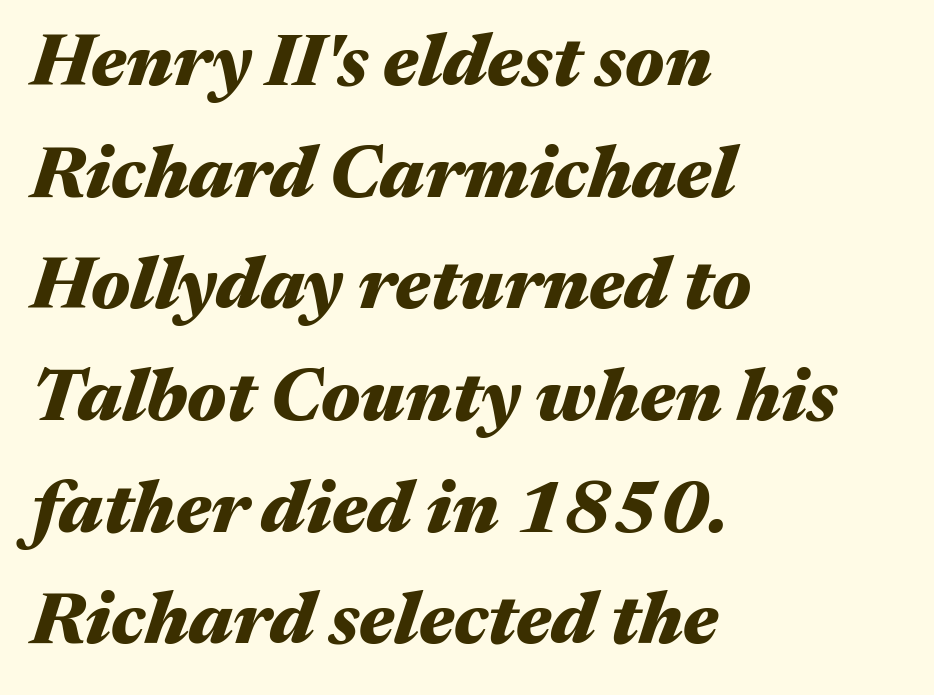
Q: Is the text bold? A: Yes.
Q: Is the text italic (slanted)? A: Yes, it leans right by about 17 degrees.
Q: Is the text underlined? A: No.
Q: How is the paragraph aligned? A: Left-aligned.
Q: Is the spacing between letters normal or unusually wide? A: Normal.
Q: Is the spacing between lines tight, normal or loose? A: Normal.
Q: Width (condensed, normal, or wide)? A: Wide.
Q: Stroke contrast? A: Medium.
Q: x-height? A: Medium.
Q: Monospaced? A: No.
